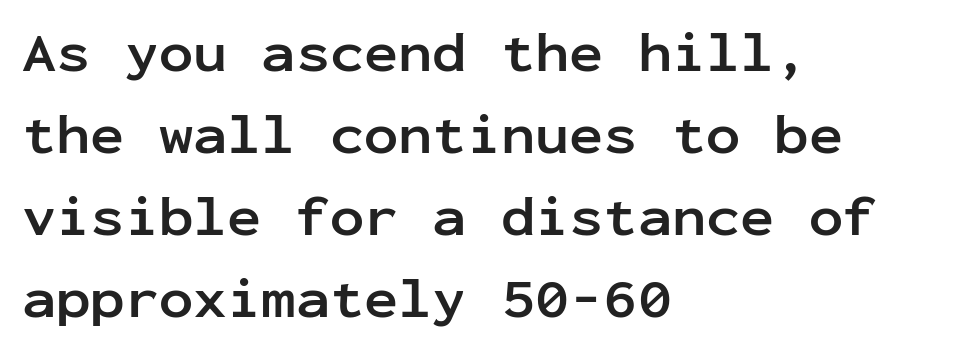
The image shows 57 px semibold sans-serif type, upright, monospaced; set left-aligned, normal line spacing (1.44x), normal letter spacing, not underlined; low stroke contrast and a medium x-height.
